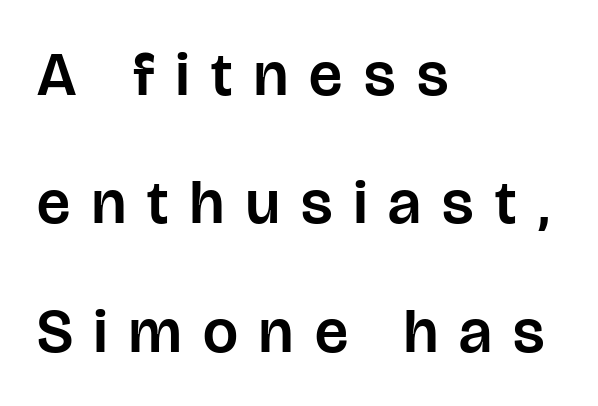
{"serif": "no", "italic": "no", "width": "normal", "stroke_contrast": "low", "x_height": "large", "monospaced": "no", "underline": "no", "align": "left", "line_spacing": "loose", "line_spacing_ratio": 2.07, "letter_spacing": "wide", "letter_spacing_em": 0.35, "glyph_px": 62}
